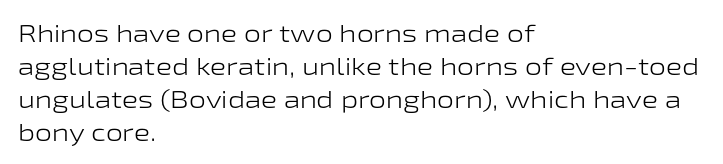
{"italic": "no", "bold": "no", "underline": "no", "align": "left", "line_spacing": "normal", "line_spacing_ratio": 1.37, "letter_spacing": "normal", "letter_spacing_em": 0.0, "glyph_px": 24}
